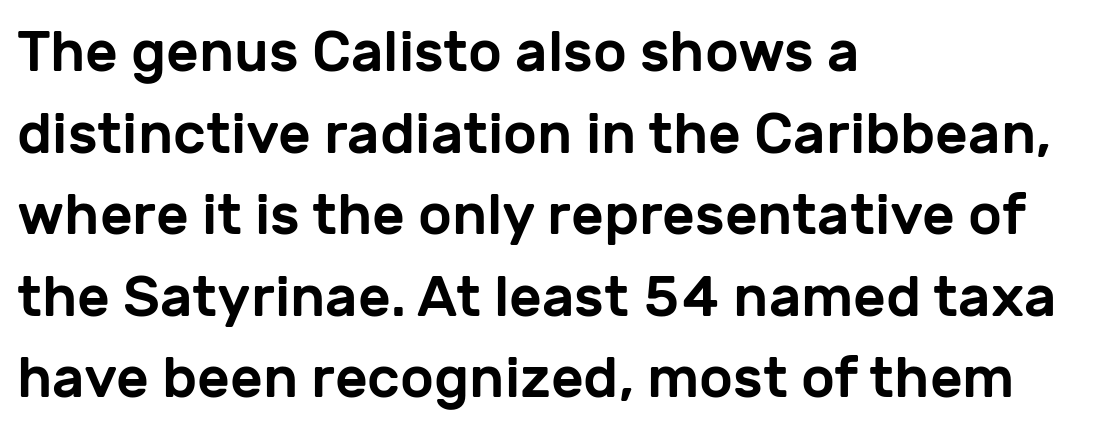
All the whitespace from short lines collects on the right. Check the space under the baseline: it is left empty. These lines were composed using upright roman letters. A typesetter would call this proportional, since set widths differ per character. Normally led — the rows are evenly, conventionally spaced.
